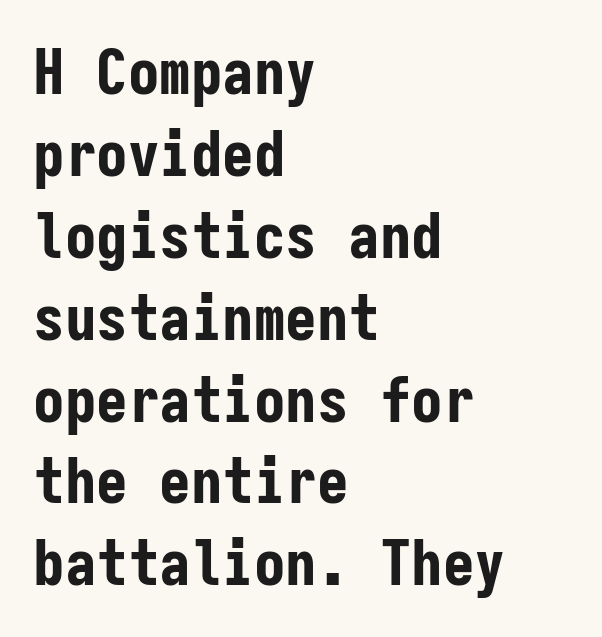
{"serif": "no", "italic": "no", "bold": "yes", "weight": "bold", "width": "condensed", "stroke_contrast": "low", "x_height": "medium", "monospaced": "yes", "underline": "no", "align": "left", "line_spacing": "normal", "line_spacing_ratio": 1.3, "letter_spacing": "normal", "letter_spacing_em": 0.0, "glyph_px": 63}
